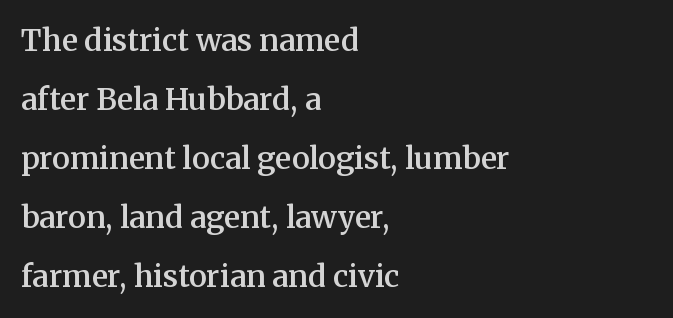
Q: Is the text bold? A: Semi-bold.
Q: Is the text italic (slanted)? A: No, it is upright.
Q: Is the typeface a serif or a sans-serif typeface? A: Serif.
Q: Is the text underlined? A: No.
Q: How is the paragraph aligned? A: Left-aligned.
Q: Is the spacing between letters normal or unusually wide? A: Normal.
Q: Is the spacing between lines tight, normal or loose? A: Loose.
Q: Width (condensed, normal, or wide)? A: Normal.
Q: Stroke contrast? A: Medium.
Q: x-height? A: Medium.
Q: Monospaced? A: No.
